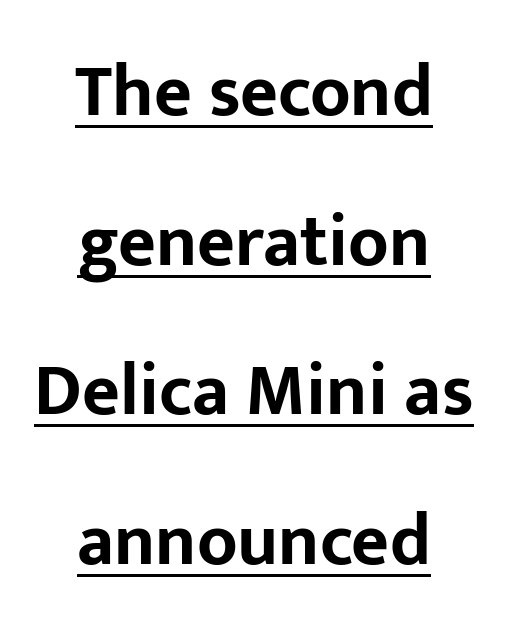
Q: Is the text bold? A: Yes.
Q: Is the text italic (slanted)? A: No, it is upright.
Q: Is the typeface a serif or a sans-serif typeface? A: Sans-serif.
Q: Is the text underlined? A: Yes.
Q: How is the paragraph aligned? A: Centered.
Q: Is the spacing between letters normal or unusually wide? A: Normal.
Q: Is the spacing between lines tight, normal or loose? A: Loose.
Q: Width (condensed, normal, or wide)? A: Normal.
Q: Stroke contrast? A: Low.
Q: x-height? A: Medium.
Q: Monospaced? A: No.
